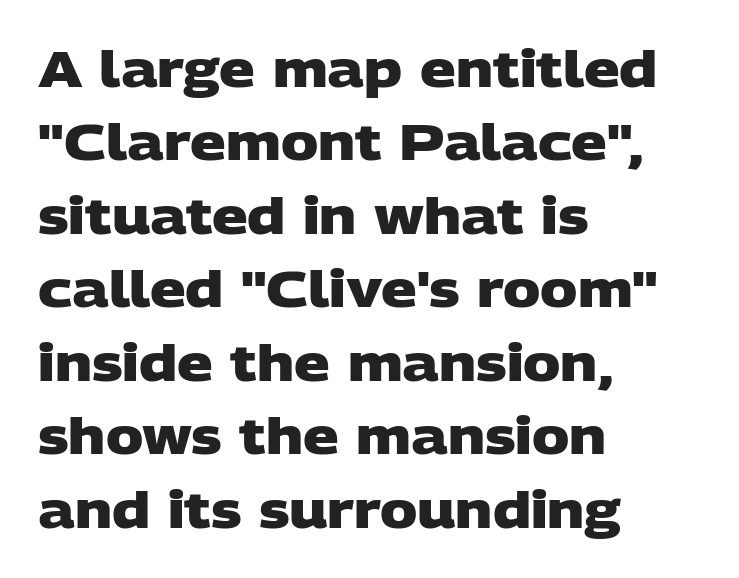
Any mark beneath the type? The region is blank. Default kerning and tracking; the words read as compact shapes. The space between consecutive lines is moderate. Is this a sans? Yes — the strokes have no serifs.
